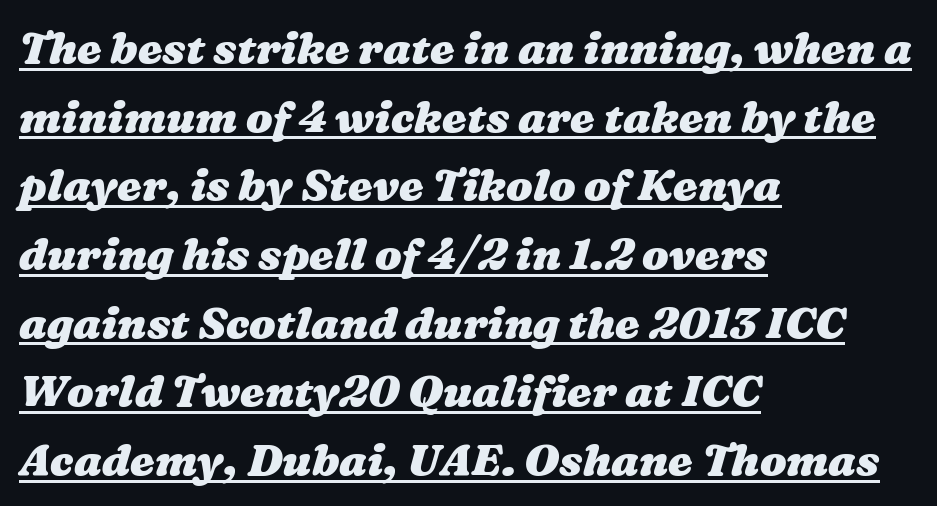
The image shows 44 px heavy, wide type; set left-aligned, normal line spacing (1.56x), normal letter spacing, underlined; medium stroke contrast and a medium x-height.
